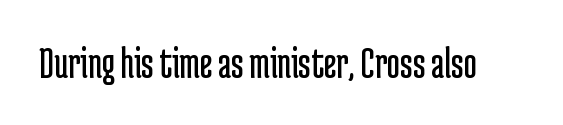
Q: Is the text bold? A: No.
Q: Is the text italic (slanted)? A: No, it is upright.
Q: Is the typeface a serif or a sans-serif typeface? A: Sans-serif.
Q: Is the text underlined? A: No.
Q: Is the spacing between letters normal or unusually wide? A: Normal.
Q: Width (condensed, normal, or wide)? A: Condensed.
Q: Stroke contrast? A: Low.
Q: x-height? A: Medium.
Q: Monospaced? A: No.
